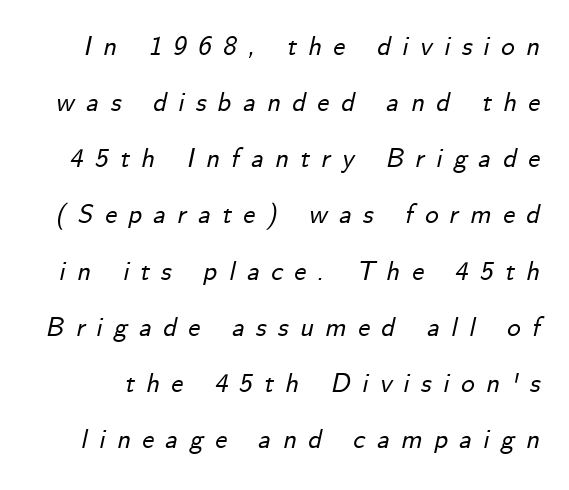
The specimen omits any rule beneath the text block's lines. The text carries the slant typical of an italic or oblique font. Notice the wide empty band between every row — that's loose leading. Does extra space separate the letters? Yes, quite a lot of it.
